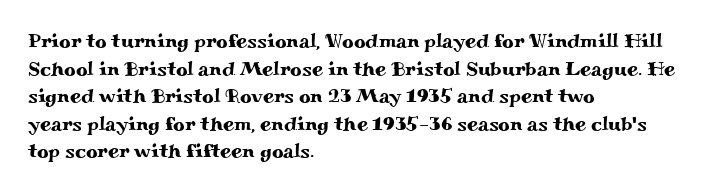
Q: Is the text italic (slanted)? A: No, it is upright.
Q: Is the text underlined? A: No.
Q: How is the paragraph aligned? A: Left-aligned.
Q: Is the spacing between letters normal or unusually wide? A: Normal.
Q: Is the spacing between lines tight, normal or loose? A: Normal.
